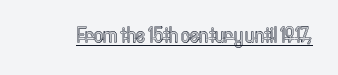
{"italic": "no", "underline": "yes", "letter_spacing": "normal", "letter_spacing_em": 0.0, "glyph_px": 22}
